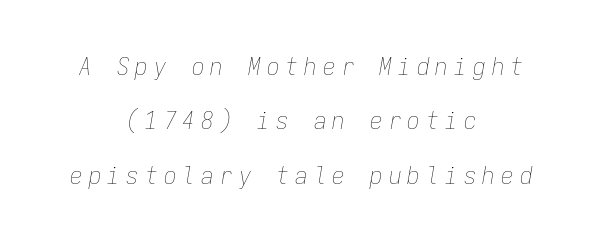
Anything drawn beneath the words? Only blank space. Designer's note — italics engaged. If you measured baseline to baseline, you'd find a long distance. In terms of letterspacing, this is a distinctly airy, spread setting. If you folded the block vertically in half, each line would mirror itself in length.
